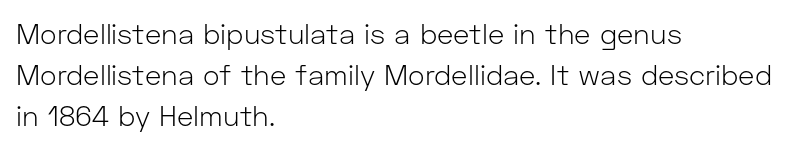
No extra ink here — the face is not bold. Spacing verdict: proportional, widths tailored to each character. The type is set solid horizontally, with unmodified tracking. The passage shown is typeset with a sans-serif family.
